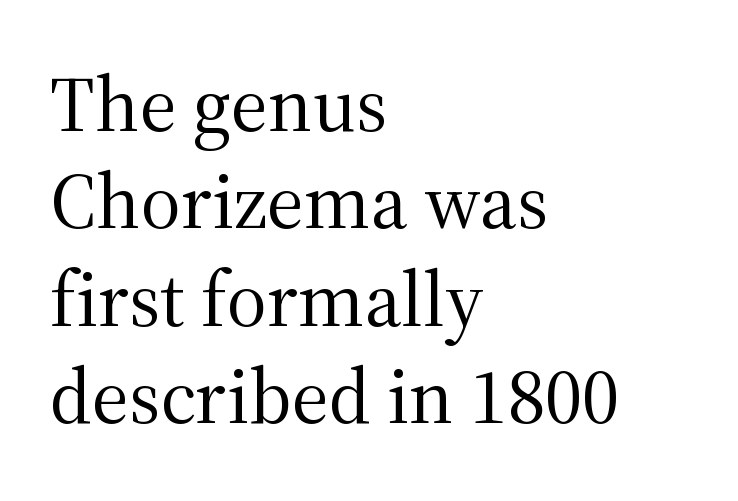
This rendering features lettering with no underline. The line-height multiplier appears to be the usual default. One-word summary of the alignment: left. Italic: no, the glyphs are upright roman. The letters carry serifs — small finishing strokes at the ends of their stems.
